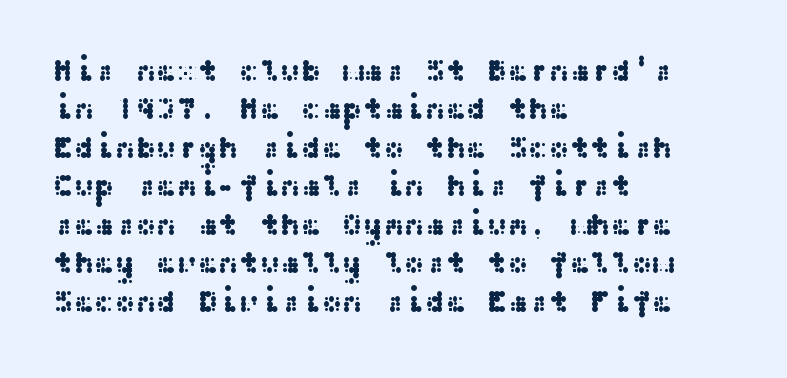
{"serif": "no", "italic": "no", "width": "wide", "stroke_contrast": "medium", "x_height": "medium", "underline": "no", "align": "left", "line_spacing_ratio": 1.24, "letter_spacing": "normal", "letter_spacing_em": 0.0, "glyph_px": 31}
